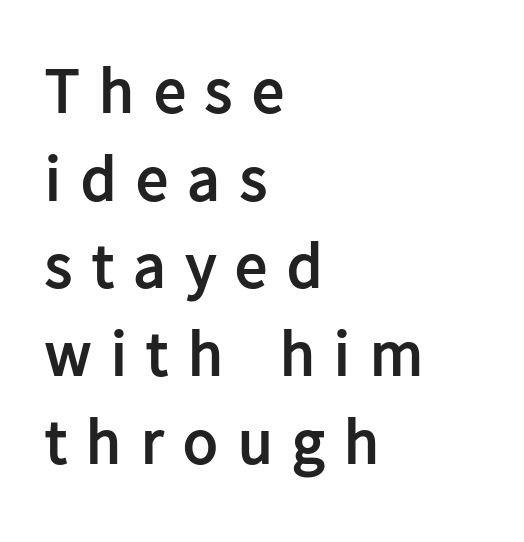
Q: Is the text bold? A: Yes.
Q: Is the text italic (slanted)? A: No, it is upright.
Q: Is the typeface a serif or a sans-serif typeface? A: Sans-serif.
Q: Is the text underlined? A: No.
Q: How is the paragraph aligned? A: Left-aligned.
Q: Is the spacing between letters normal or unusually wide? A: Unusually wide.
Q: Is the spacing between lines tight, normal or loose? A: Normal.
Q: Width (condensed, normal, or wide)? A: Normal.
Q: Stroke contrast? A: Low.
Q: x-height? A: Medium.
Q: Monospaced? A: No.
